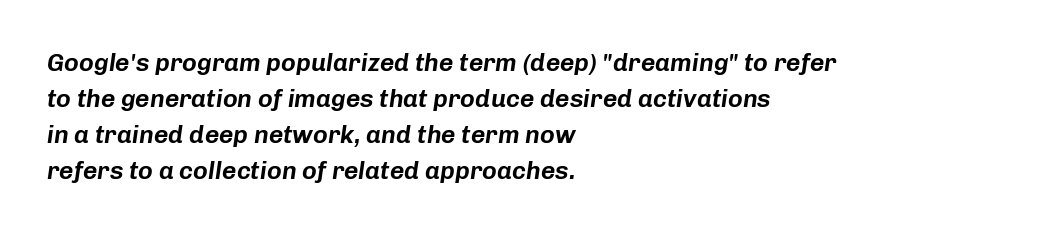
{"italic": "yes", "lean": "right", "slant_degrees": 8, "underline": "no", "align": "left", "line_spacing": "normal", "line_spacing_ratio": 1.44, "letter_spacing": "normal", "letter_spacing_em": 0.0, "glyph_px": 25}
